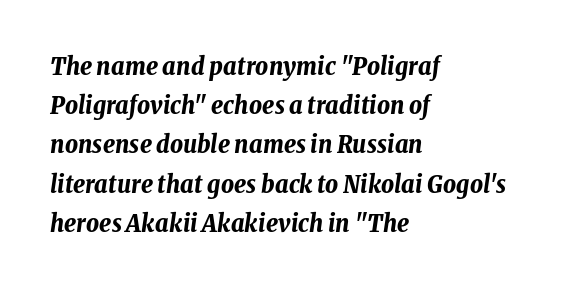
The image shows 25 px bold type, italic (leaning right); set left-aligned, normal line spacing (1.57x), normal letter spacing, not underlined.
